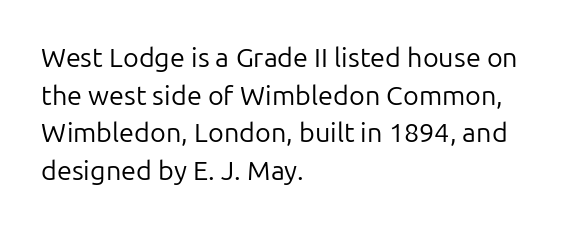
The image shows 27 px text type, upright; set left-aligned, normal line spacing (1.39x), normal letter spacing, not underlined.
